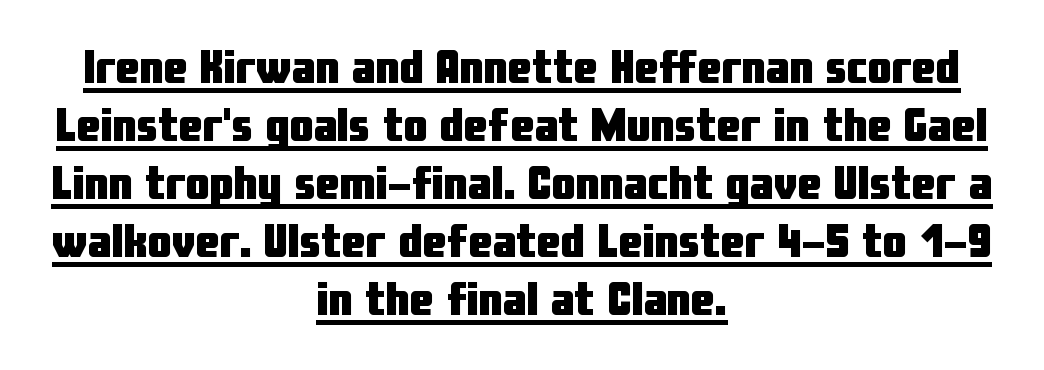
{"serif": "no", "italic": "no", "bold": "yes", "weight": "heavy", "width": "condensed", "stroke_contrast": "low", "x_height": "medium", "monospaced": "no", "underline": "yes", "align": "center", "line_spacing_ratio": 1.21, "letter_spacing": "normal", "letter_spacing_em": 0.0, "glyph_px": 48}
